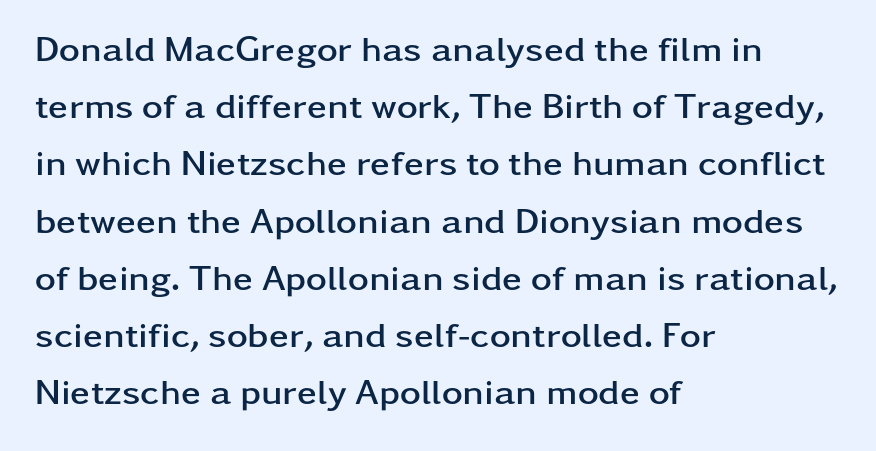
{"serif": "no", "italic": "no", "bold": "yes", "weight": "semibold", "width": "wide", "stroke_contrast": "low", "x_height": "medium", "monospaced": "no", "underline": "no", "align": "left", "line_spacing": "normal", "line_spacing_ratio": 1.59, "letter_spacing": "normal", "letter_spacing_em": 0.0, "glyph_px": 36}
